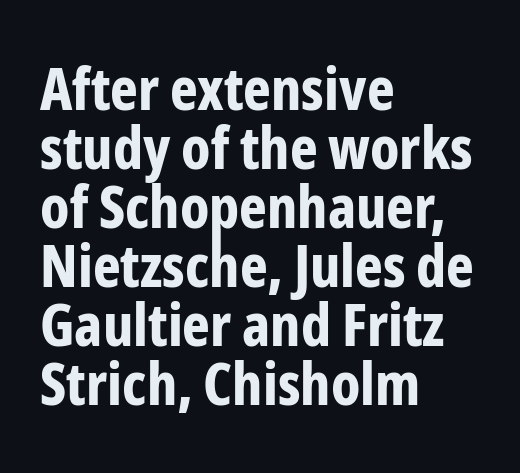
Q: Is the text bold? A: Yes.
Q: Is the text italic (slanted)? A: No, it is upright.
Q: Is the typeface a serif or a sans-serif typeface? A: Sans-serif.
Q: Is the text underlined? A: No.
Q: How is the paragraph aligned? A: Left-aligned.
Q: Is the spacing between letters normal or unusually wide? A: Normal.
Q: Is the spacing between lines tight, normal or loose? A: Tight.
Q: Width (condensed, normal, or wide)? A: Condensed.
Q: Stroke contrast? A: Low.
Q: x-height? A: Medium.
Q: Monospaced? A: No.
